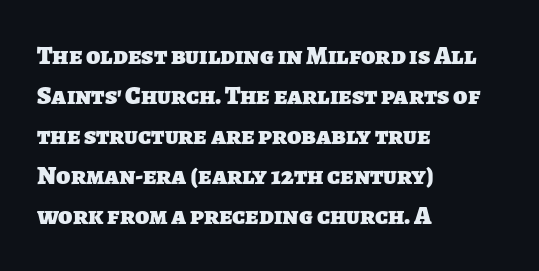
Between one letter and the next there's only the usual sliver of space. Students, observe: this is what conventionally led text looks like. The strokes are fattened all the way to bold. The text block is weighted toward the left margin, trailing off unevenly rightward. The area under the type is left untouched.
